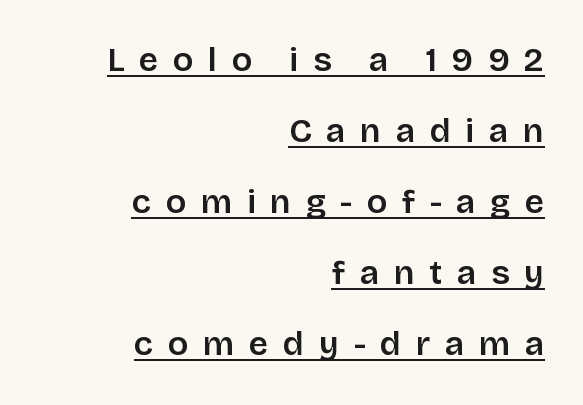
This sample uses a sans-serif face. Each letter keeps its own natural width here, so spacing adapts to shape. The lines are quadded right. The type is letterspaced generously, with wide tracking. Vertical spacing — loose. Notice how the stems are strictly vertical — no italics here.
